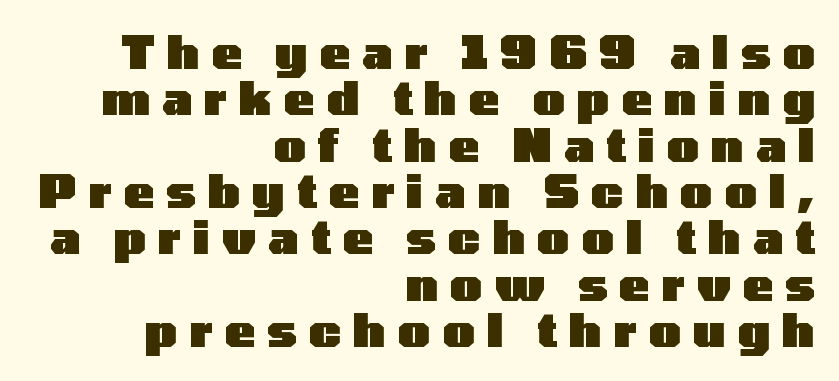
{"serif": "no", "italic": "no", "bold": "yes", "weight": "heavy", "width": "wide", "stroke_contrast": "low", "x_height": "medium", "monospaced": "no", "underline": "no", "align": "right", "line_spacing": "tight", "line_spacing_ratio": 1.03, "letter_spacing": "wide", "letter_spacing_em": 0.27, "glyph_px": 45}
